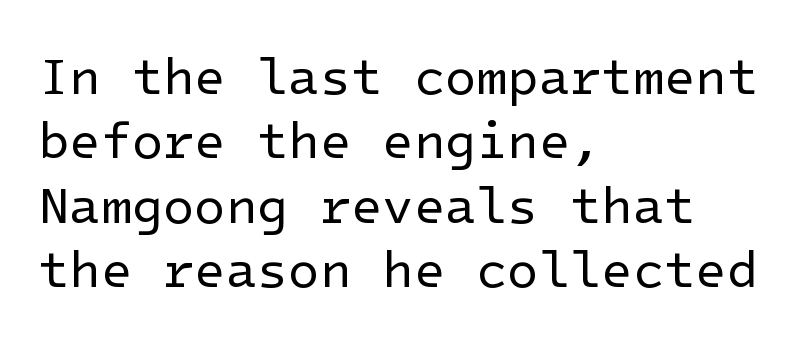
The words here are not underlined. What stands out about the letter spacing? Nothing — it is the standard amount. Short and long lines alike share a common starting point at left. A typesetter would mark this as roman, not italic. Typographically, this falls in the sans-serif category.
